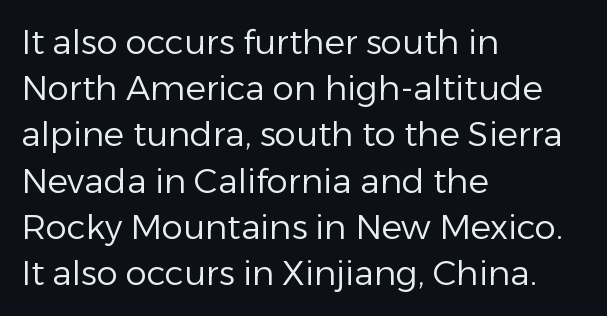
Stems and bowls with no extra thickness — not bold. A normal amount of white space separates one row of letters from the next. These lines are set flush left with a ragged right edge. Note the varied advance widths — an 'i' is clearly narrower than an 'm'. Observe the absence of serifs on each vertical stroke in this sample.
